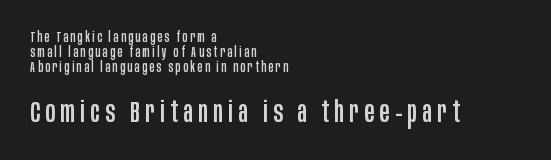
Think of a printed novel: that variable character pitch is what you see here. Baseline-to-baseline distance is barely more than the letter height. The space directly below the letters is spotless. What kind of face is this? One without serifs — a sans. Tall strokes in this sample are plumb rather than angled.
